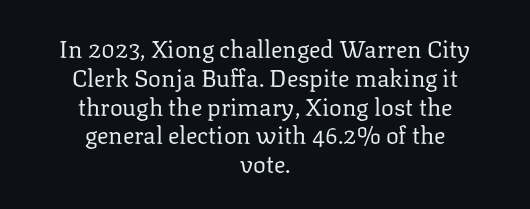
{"italic": "no", "bold": "no", "underline": "no", "align": "center", "line_spacing_ratio": 1.2, "letter_spacing": "normal", "letter_spacing_em": 0.0, "glyph_px": 24}
